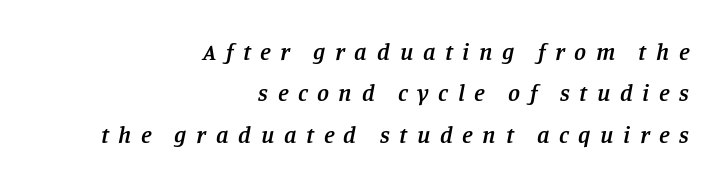
{"italic": "yes", "lean": "right", "slant_degrees": 11, "bold": "semi", "underline": "no", "align": "right", "line_spacing_ratio": 1.72, "letter_spacing": "wide", "letter_spacing_em": 0.4, "glyph_px": 24}
